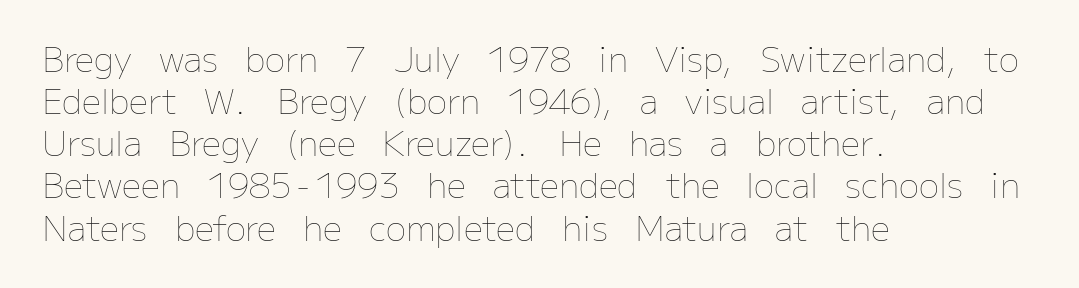
The image shows 34 px thin type, upright; set left-aligned, line spacing 1.24x, normal letter spacing, not underlined; low stroke contrast and a medium x-height.
